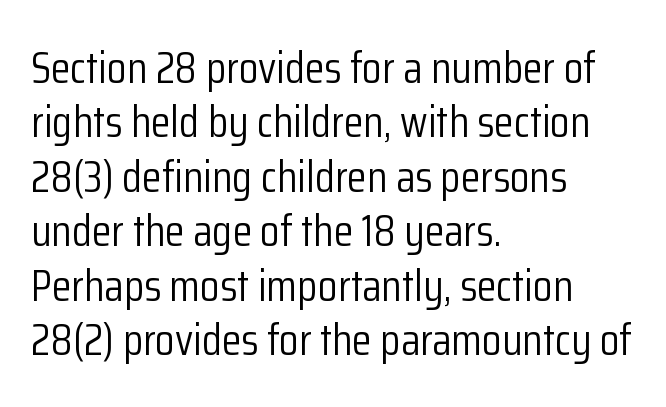
{"serif": "no", "italic": "no", "bold": "no", "weight": "light", "width": "condensed", "stroke_contrast": "low", "x_height": "medium", "monospaced": "no", "underline": "no", "align": "left", "line_spacing_ratio": 1.21, "letter_spacing": "normal", "letter_spacing_em": 0.0, "glyph_px": 45}
